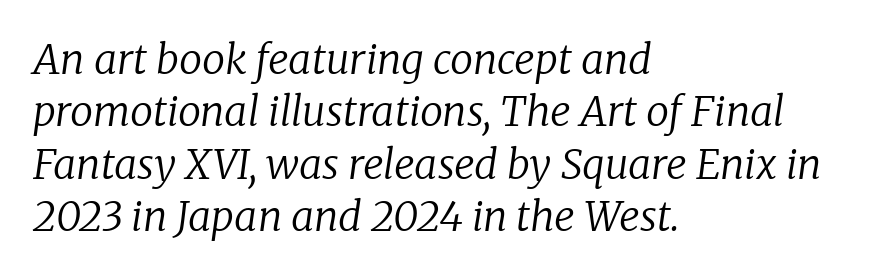
{"serif": "yes", "italic": "yes", "lean": "right", "slant_degrees": 8, "bold": "no", "weight": "regular", "width": "normal", "stroke_contrast": "low", "x_height": "medium", "monospaced": "no", "underline": "no", "align": "left", "line_spacing": "normal", "line_spacing_ratio": 1.28, "letter_spacing": "normal", "letter_spacing_em": 0.0, "glyph_px": 41}
